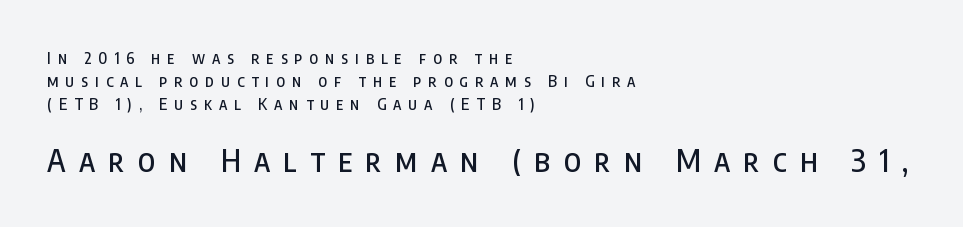
Q: Is the text italic (slanted)? A: No, it is upright.
Q: Is the typeface a serif or a sans-serif typeface? A: Sans-serif.
Q: Is the text underlined? A: No.
Q: How is the paragraph aligned? A: Left-aligned.
Q: Is the spacing between letters normal or unusually wide? A: Unusually wide.
Q: Is the spacing between lines tight, normal or loose? A: Normal.
Q: Which block of text is set in a larger size, the first (top) or the second (bottom)? A: The second (bottom) one.
Q: Width (condensed, normal, or wide)? A: Condensed.
Q: Stroke contrast? A: Low.
Q: x-height? A: Large.
Q: Monospaced? A: No.
